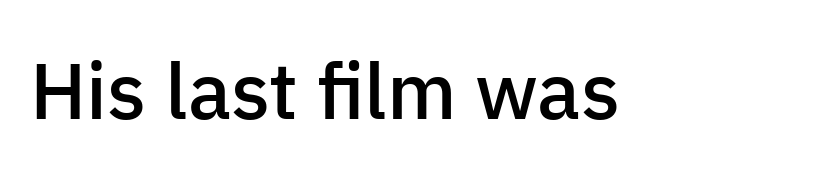
{"serif": "no", "italic": "no", "bold": "semi", "weight": "semibold", "width": "normal", "stroke_contrast": "low", "x_height": "medium", "monospaced": "no", "underline": "no", "letter_spacing": "normal", "letter_spacing_em": 0.0, "glyph_px": 79}
